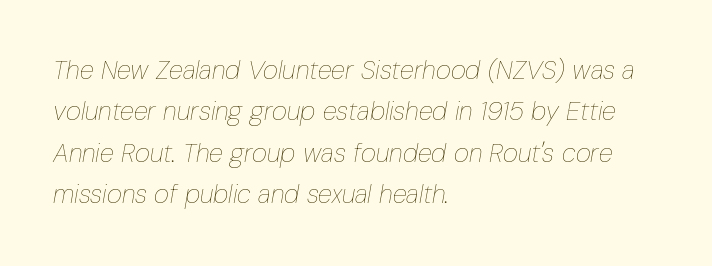
Q: Is the text bold? A: No.
Q: Is the text italic (slanted)? A: Yes, it leans right by about 10 degrees.
Q: Is the text underlined? A: No.
Q: How is the paragraph aligned? A: Left-aligned.
Q: Is the spacing between letters normal or unusually wide? A: Normal.
Q: Is the spacing between lines tight, normal or loose? A: Normal.
